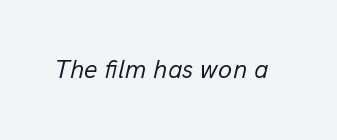
Q: Is the text bold? A: No.
Q: Is the text italic (slanted)? A: Yes, it leans right by about 13 degrees.
Q: Is the text underlined? A: No.
Q: Is the spacing between letters normal or unusually wide? A: Normal.
